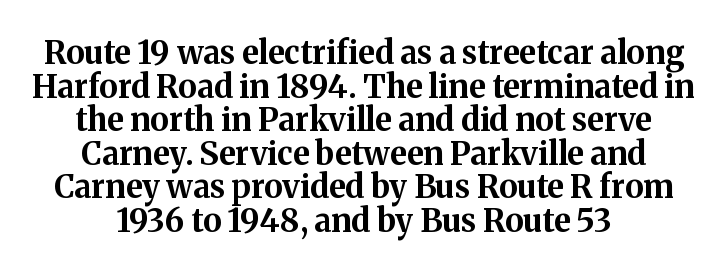
{"serif": "yes", "italic": "no", "bold": "yes", "weight": "bold", "width": "normal", "stroke_contrast": "medium", "x_height": "medium", "monospaced": "no", "underline": "no", "align": "center", "line_spacing": "tight", "line_spacing_ratio": 1.05, "letter_spacing": "normal", "letter_spacing_em": 0.0, "glyph_px": 32}
